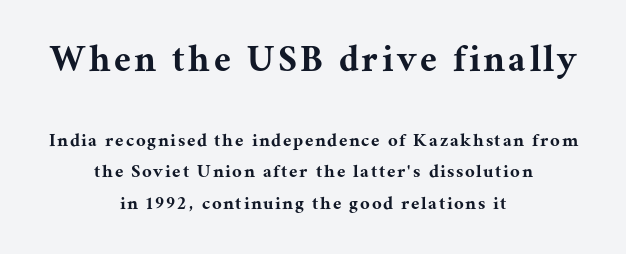
Q: Is the text italic (slanted)? A: No, it is upright.
Q: Is the typeface a serif or a sans-serif typeface? A: Serif.
Q: Is the text underlined? A: No.
Q: How is the paragraph aligned? A: Centered.
Q: Is the spacing between lines tight, normal or loose? A: Normal.
Q: Which block of text is set in a larger size, the first (top) or the second (bottom)? A: The first (top) one.
Q: Width (condensed, normal, or wide)? A: Normal.
Q: Stroke contrast? A: Medium.
Q: x-height? A: Medium.
Q: Monospaced? A: No.
